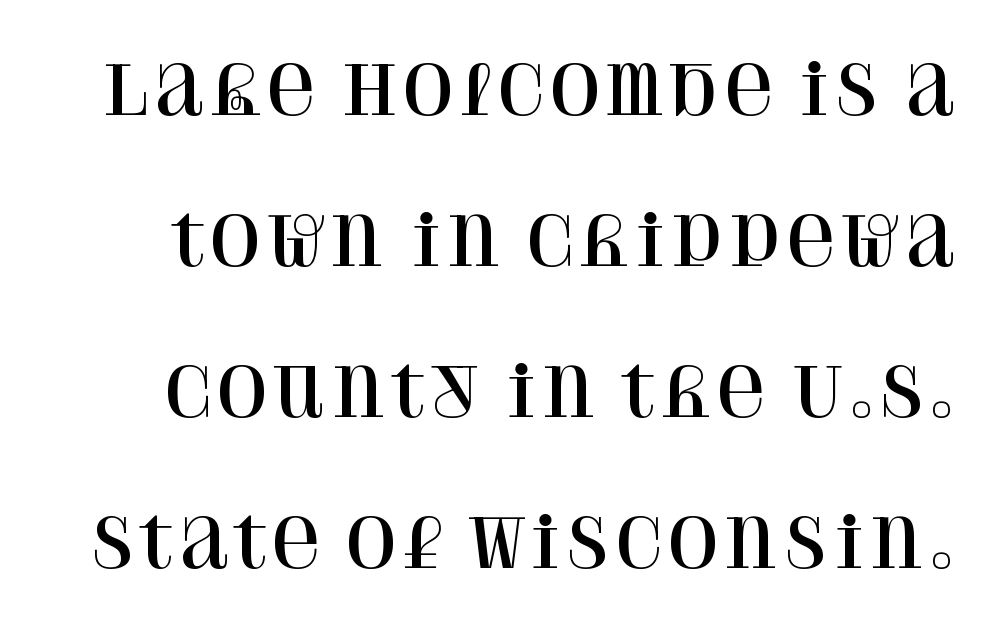
Q: Is the text italic (slanted)? A: No, it is upright.
Q: Is the typeface a serif or a sans-serif typeface? A: Serif.
Q: Is the text underlined? A: No.
Q: Is the spacing between letters normal or unusually wide? A: Normal.
Q: Is the spacing between lines tight, normal or loose? A: Loose.
Q: Width (condensed, normal, or wide)? A: Normal.
Q: Stroke contrast? A: High.
Q: x-height? A: Large.
Q: Monospaced? A: No.
